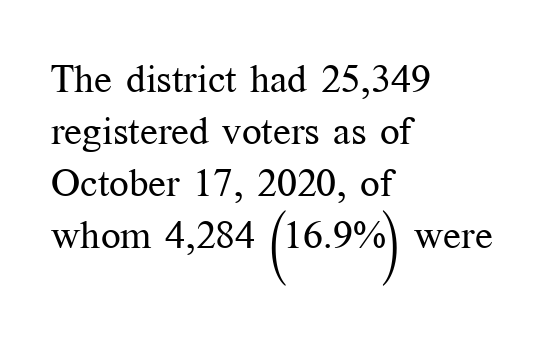
{"serif": "yes", "italic": "no", "bold": "no", "weight": "regular", "width": "normal", "stroke_contrast": "medium", "x_height": "medium", "monospaced": "no", "underline": "no", "align": "left", "line_spacing": "normal", "line_spacing_ratio": 1.33, "letter_spacing": "normal", "letter_spacing_em": 0.0, "glyph_px": 39}
